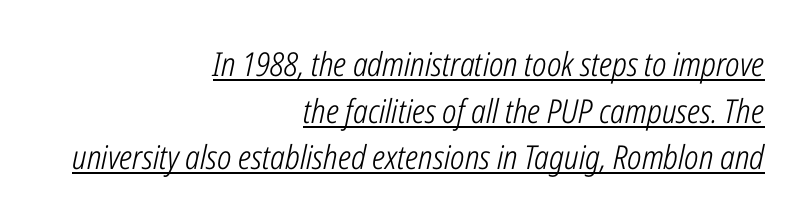
{"italic": "yes", "lean": "right", "slant_degrees": 12, "bold": "no", "weight": "light", "width": "condensed", "stroke_contrast": "low", "x_height": "medium", "monospaced": "no", "underline": "yes", "align": "right", "line_spacing": "normal", "line_spacing_ratio": 1.41, "letter_spacing": "normal", "letter_spacing_em": 0.0, "glyph_px": 33}
